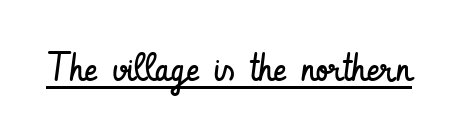
You can see a thin bar hugging the bottom of the glyphs. Looks like regular typesetting: each glyph gets only the width it needs. Compared with a typical body face, this is equally light or lighter still. Is there any slant? The stems are plumb. Check where the strokes stop: nothing finishes them off — pure sans. No extra tracking has been applied to these lines.
